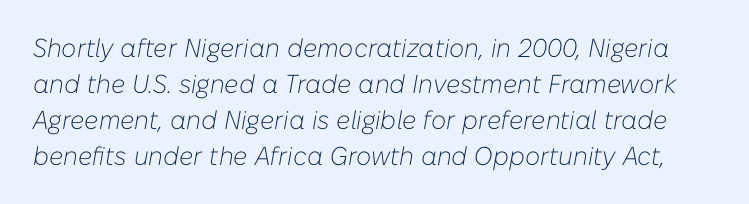
The weight would be labelled regular, book, light, or lighter still. This sample uses an oblique cut, with every glyph tilted off the vertical. Honestly, the row spacing looks completely unremarkable. The type is set solid horizontally, with unmodified tracking.
